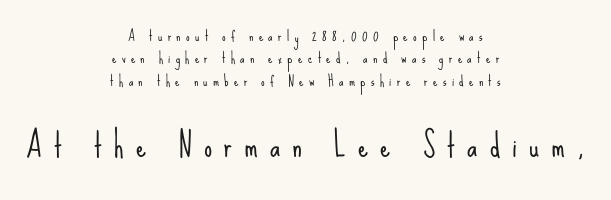
Q: Is the text bold? A: No.
Q: Is the text italic (slanted)? A: No, it is upright.
Q: Is the typeface a serif or a sans-serif typeface? A: Sans-serif.
Q: Is the text underlined? A: No.
Q: How is the paragraph aligned? A: Centered.
Q: Is the spacing between letters normal or unusually wide? A: Unusually wide.
Q: Is the spacing between lines tight, normal or loose? A: Normal.
Q: Which block of text is set in a larger size, the first (top) or the second (bottom)? A: The second (bottom) one.
Q: Width (condensed, normal, or wide)? A: Condensed.
Q: Stroke contrast? A: Low.
Q: x-height? A: Small.
Q: Monospaced? A: No.
